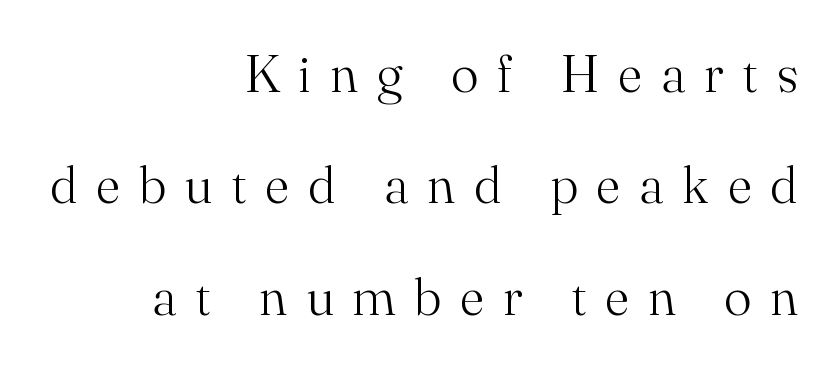
Q: Is the text bold? A: No.
Q: Is the text italic (slanted)? A: No, it is upright.
Q: Is the typeface a serif or a sans-serif typeface? A: Serif.
Q: Is the text underlined? A: No.
Q: How is the paragraph aligned? A: Right-aligned.
Q: Is the spacing between letters normal or unusually wide? A: Unusually wide.
Q: Is the spacing between lines tight, normal or loose? A: Loose.
Q: Width (condensed, normal, or wide)? A: Normal.
Q: Stroke contrast? A: Medium.
Q: x-height? A: Small.
Q: Monospaced? A: No.
